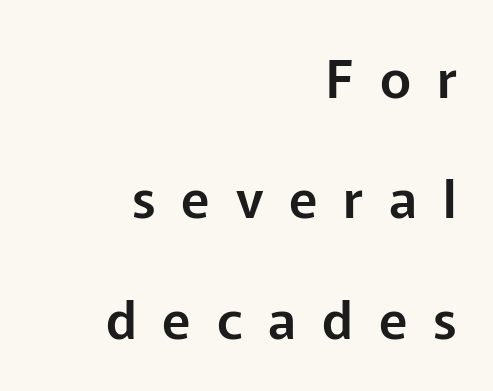
{"serif": "no", "italic": "no", "width": "normal", "stroke_contrast": "low", "x_height": "medium", "monospaced": "no", "underline": "no", "align": "right", "line_spacing": "loose", "line_spacing_ratio": 2.27, "letter_spacing": "wide", "letter_spacing_em": 0.49, "glyph_px": 53}
